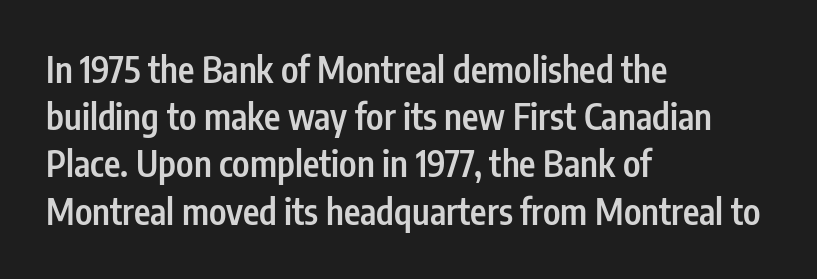
Q: Is the text bold? A: Semi-bold.
Q: Is the text italic (slanted)? A: No, it is upright.
Q: Is the typeface a serif or a sans-serif typeface? A: Sans-serif.
Q: Is the text underlined? A: No.
Q: How is the paragraph aligned? A: Left-aligned.
Q: Is the spacing between letters normal or unusually wide? A: Normal.
Q: Is the spacing between lines tight, normal or loose? A: Normal.
Q: Width (condensed, normal, or wide)? A: Condensed.
Q: Stroke contrast? A: Low.
Q: x-height? A: Medium.
Q: Monospaced? A: No.
